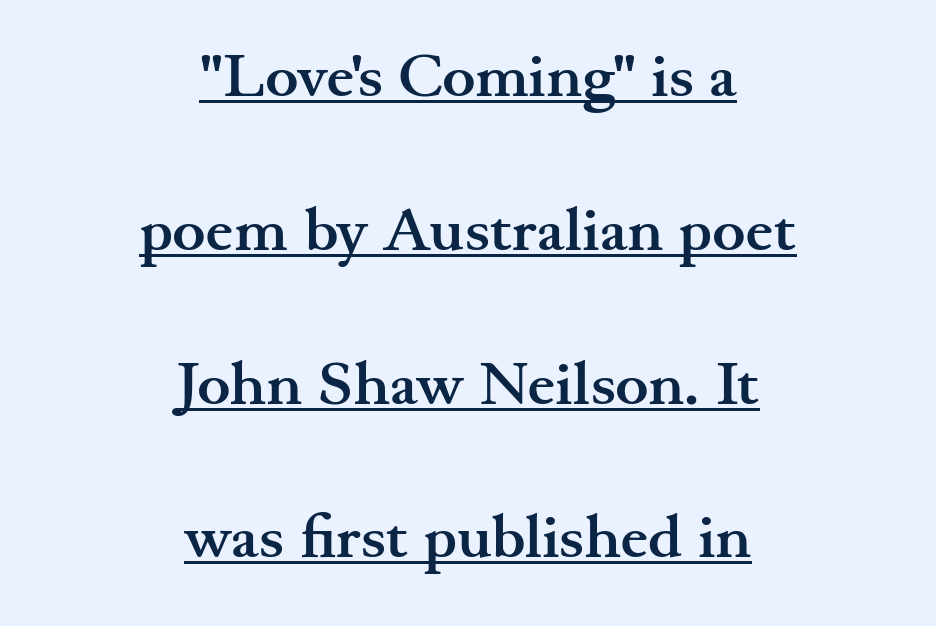
{"serif": "yes", "italic": "no", "bold": "yes", "weight": "semibold", "width": "wide", "stroke_contrast": "medium", "x_height": "small", "monospaced": "no", "underline": "yes", "align": "center", "line_spacing": "loose", "line_spacing_ratio": 2.48, "letter_spacing": "normal", "letter_spacing_em": 0.0, "glyph_px": 62}
